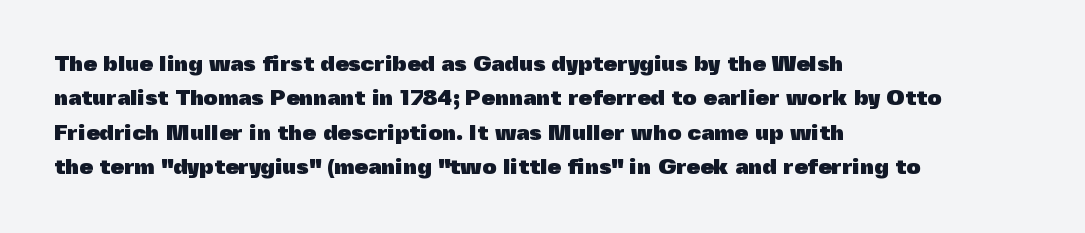
The image shows 22 px bold type, upright; set left-aligned, normal line spacing (1.56x), normal letter spacing, not underlined.
